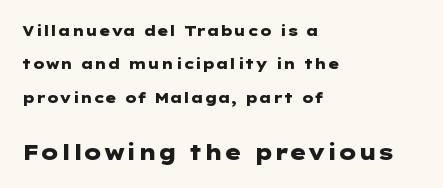
The letters in the lower block stand taller than those in the block above. Look at the stroke-to-counter ratio: heavy, a bold. Words float on clear page, feet unadorned. Compared with a centered layout, this one pins lines to the left instead. Successive baselines arrive slowly, with a big drop between each. You can tell it's not italic because the verticals are truly vertical.
